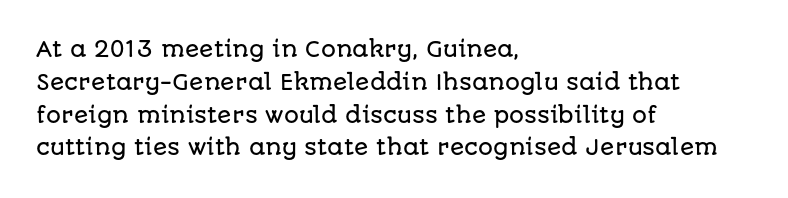
The image shows 21 px text type, upright; set left-aligned, normal line spacing (1.56x), normal letter spacing, not underlined.
